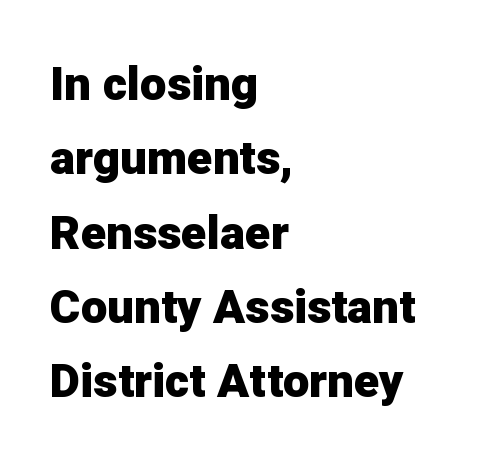
The image shows 47 px heavy sans-serif type, upright; set left-aligned, normal line spacing (1.58x), normal letter spacing, not underlined; low stroke contrast and a medium x-height.
